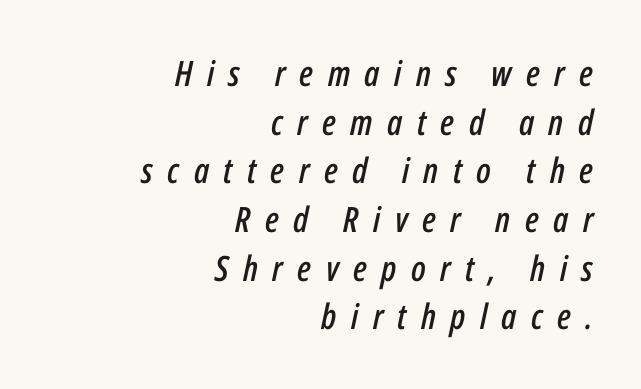
Q: Is the text italic (slanted)? A: Yes, it leans right by about 12 degrees.
Q: Is the text underlined? A: No.
Q: How is the paragraph aligned? A: Right-aligned.
Q: Is the spacing between letters normal or unusually wide? A: Unusually wide.
Q: Is the spacing between lines tight, normal or loose? A: Normal.
Q: Width (condensed, normal, or wide)? A: Condensed.
Q: Stroke contrast? A: Low.
Q: x-height? A: Medium.
Q: Monospaced? A: No.
